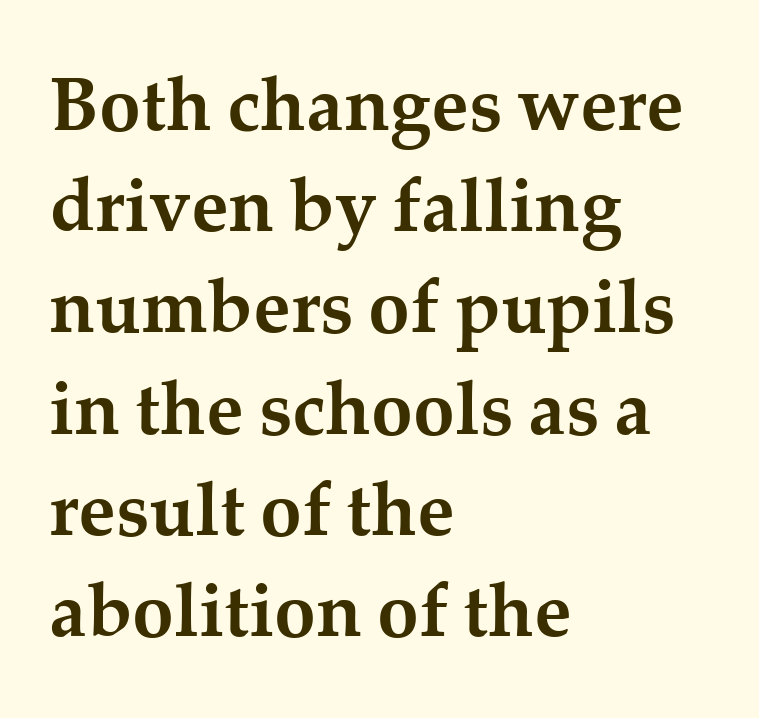
Q: Is the text bold? A: Yes.
Q: Is the text italic (slanted)? A: No, it is upright.
Q: Is the typeface a serif or a sans-serif typeface? A: Serif.
Q: Is the text underlined? A: No.
Q: How is the paragraph aligned? A: Left-aligned.
Q: Is the spacing between letters normal or unusually wide? A: Normal.
Q: Is the spacing between lines tight, normal or loose? A: Normal.
Q: Width (condensed, normal, or wide)? A: Normal.
Q: Stroke contrast? A: Medium.
Q: x-height? A: Medium.
Q: Monospaced? A: No.
